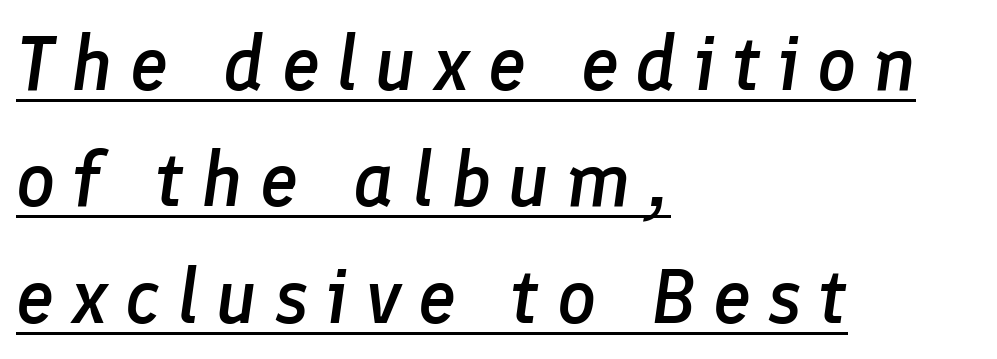
Q: Is the text bold? A: Semi-bold.
Q: Is the text italic (slanted)? A: Yes, it leans right by about 8 degrees.
Q: Is the text underlined? A: Yes.
Q: How is the paragraph aligned? A: Left-aligned.
Q: Is the spacing between letters normal or unusually wide? A: Unusually wide.
Q: Is the spacing between lines tight, normal or loose? A: Normal.
Q: Width (condensed, normal, or wide)? A: Normal.
Q: Stroke contrast? A: Low.
Q: x-height? A: Medium.
Q: Monospaced? A: No.
